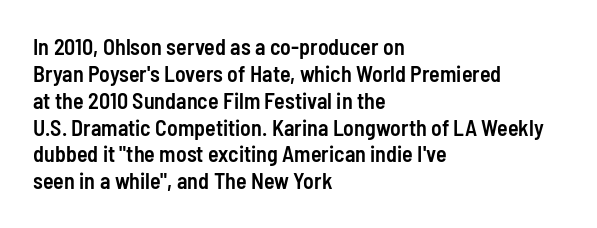
The image shows 22 px text type, upright; set left-aligned, line spacing 1.22x, normal letter spacing, not underlined.
